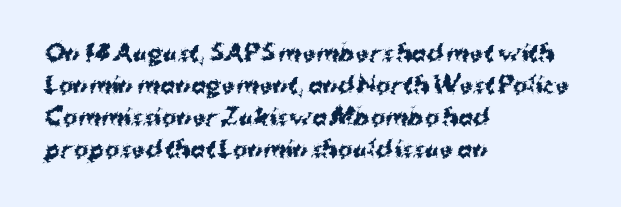
{"bold": "yes", "underline": "no", "align": "left", "line_spacing": "normal", "line_spacing_ratio": 1.45, "letter_spacing": "normal", "letter_spacing_em": 0.0, "glyph_px": 22}
